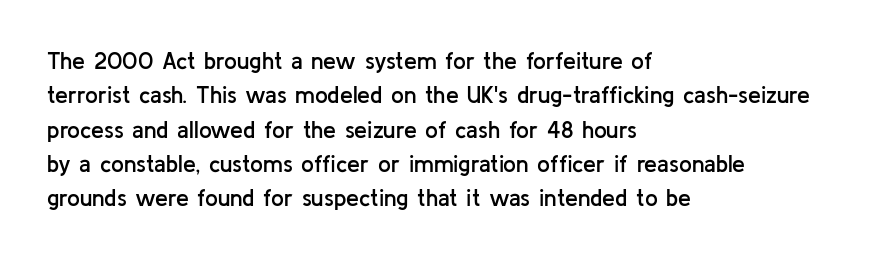
{"italic": "no", "bold": "semi", "underline": "no", "align": "left", "line_spacing": "normal", "line_spacing_ratio": 1.49, "letter_spacing": "normal", "letter_spacing_em": 0.0, "glyph_px": 23}
